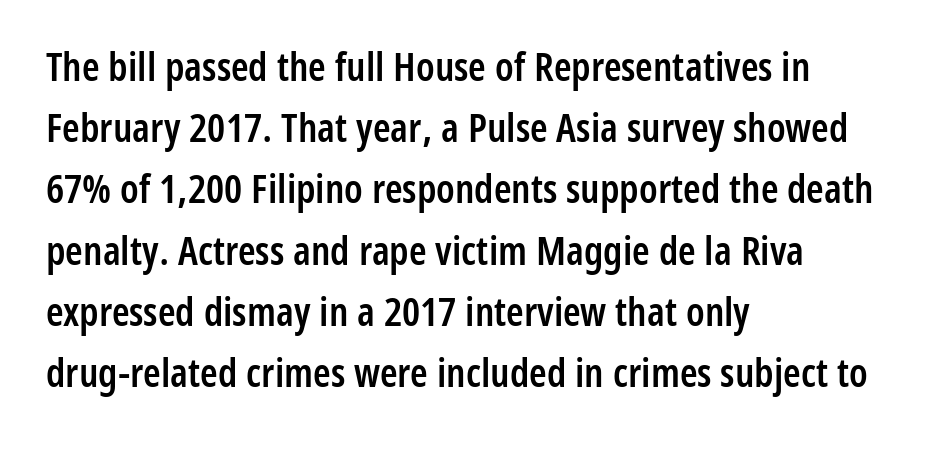
Q: Is the text bold? A: Semi-bold.
Q: Is the text italic (slanted)? A: No, it is upright.
Q: Is the typeface a serif or a sans-serif typeface? A: Sans-serif.
Q: Is the text underlined? A: No.
Q: How is the paragraph aligned? A: Left-aligned.
Q: Is the spacing between letters normal or unusually wide? A: Normal.
Q: Is the spacing between lines tight, normal or loose? A: Normal.
Q: Width (condensed, normal, or wide)? A: Condensed.
Q: Stroke contrast? A: Low.
Q: x-height? A: Medium.
Q: Monospaced? A: No.
